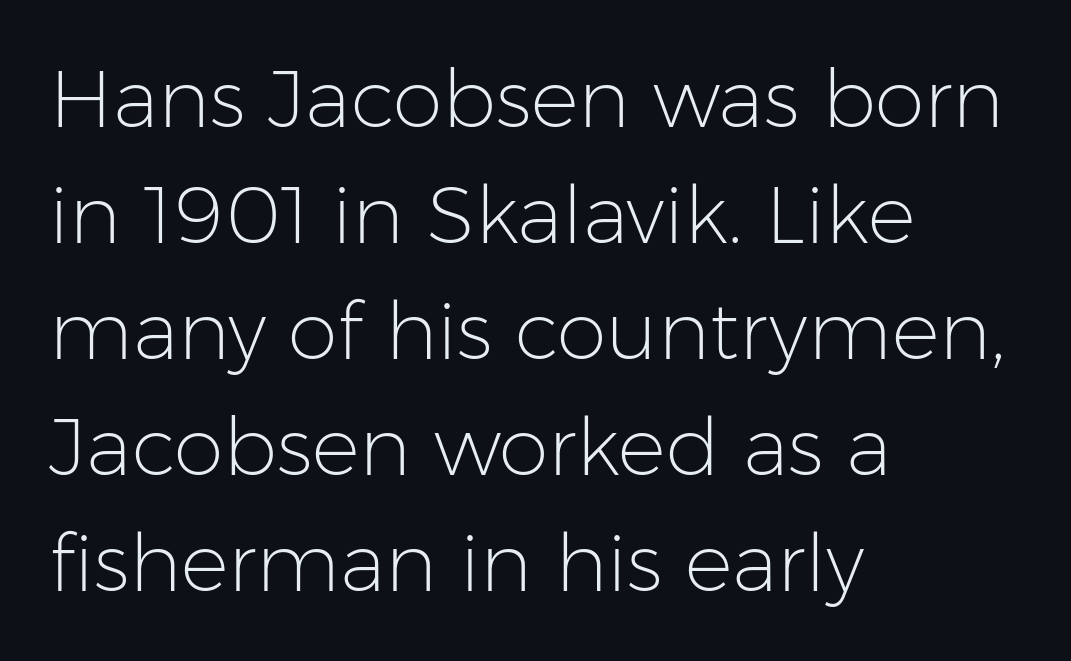
Character widths vary here, with narrow letters taking less room than wide ones. Line beginnings align vertically; line endings do not. Italic? Not at all — the glyphs are vertical. Standard letterfit; no display-style spreading of the glyphs. The passage shown is not bold in any degree. Observe the absence of serifs on each vertical stroke in this sample.
